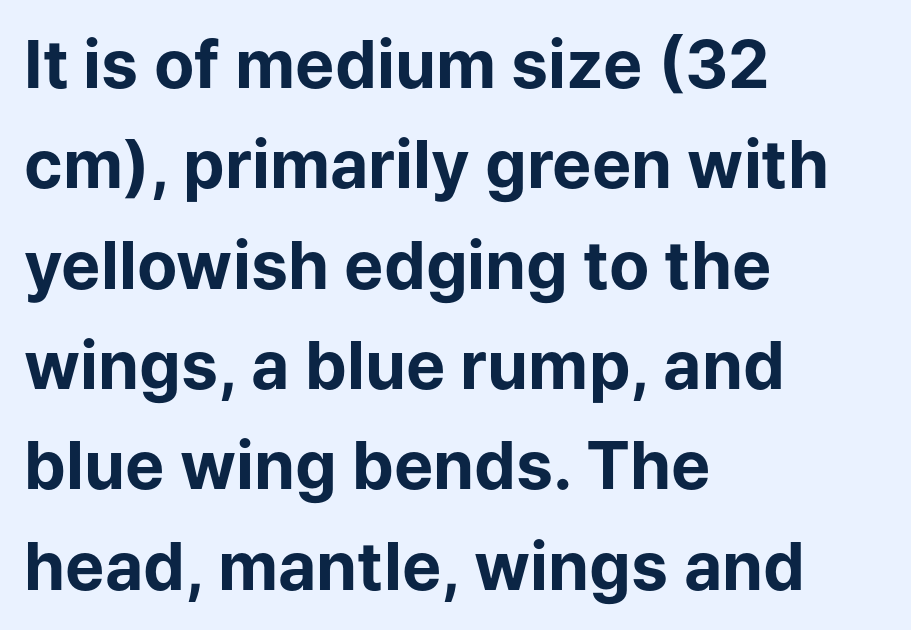
{"serif": "no", "italic": "no", "bold": "yes", "weight": "bold", "width": "normal", "stroke_contrast": "low", "x_height": "medium", "monospaced": "no", "underline": "no", "align": "left", "line_spacing": "normal", "line_spacing_ratio": 1.52, "letter_spacing": "normal", "letter_spacing_em": 0.0, "glyph_px": 66}
